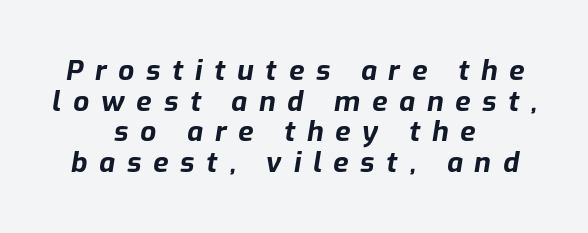
{"italic": "yes", "lean": "right", "slant_degrees": 9, "bold": "yes", "weight": "bold", "width": "normal", "stroke_contrast": "low", "x_height": "medium", "monospaced": "no", "underline": "no", "align": "center", "line_spacing": "tight", "line_spacing_ratio": 1.09, "letter_spacing": "wide", "letter_spacing_em": 0.42, "glyph_px": 28}
